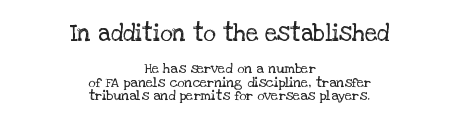
Does the copy run flush right? No — it is centered line by line. It's the straight-up-and-down kind of type. Standard letterfit; no display-style spreading of the glyphs. Very little white space separates one row of letters from the next. The first block has been scaled up relative to the second. Underline: absent.
